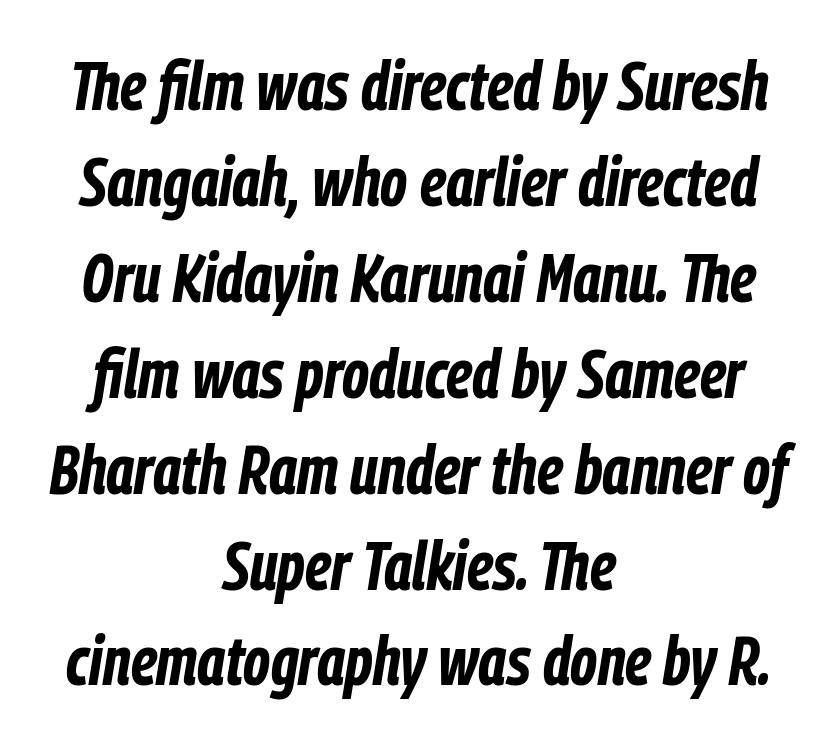
Students, note that the glyphs here touch the page at normal intervals. Notice how the passage keeps no hard edge, just a central spine. Typographic density is high because the face is bold. Looking at the ascenders, they clearly lean.
